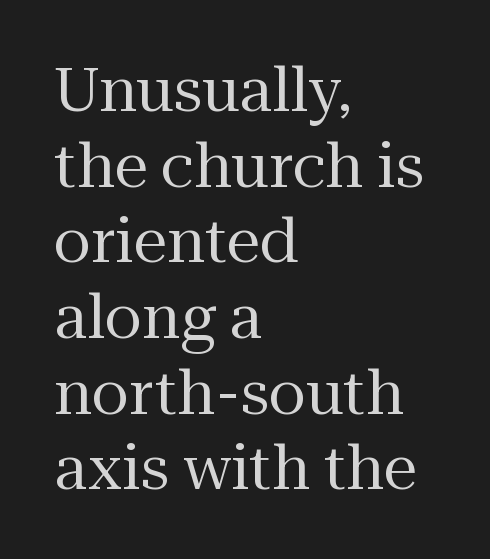
Q: Is the text bold? A: No.
Q: Is the text italic (slanted)? A: No, it is upright.
Q: Is the typeface a serif or a sans-serif typeface? A: Serif.
Q: Is the text underlined? A: No.
Q: How is the paragraph aligned? A: Left-aligned.
Q: Is the spacing between letters normal or unusually wide? A: Normal.
Q: Width (condensed, normal, or wide)? A: Normal.
Q: Stroke contrast? A: Medium.
Q: x-height? A: Medium.
Q: Monospaced? A: No.
